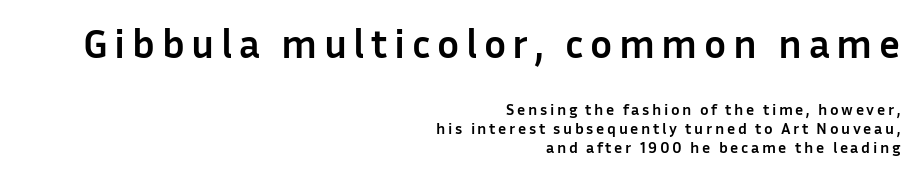
{"serif": "no", "italic": "no", "bold": "yes", "weight": "semibold", "width": "normal", "stroke_contrast": "low", "x_height": "medium", "monospaced": "no", "underline": "no", "align": "right", "line_spacing_ratio": 1.2, "larger_block": "first", "size_ratio": 2.56, "glyph_px": 41}
